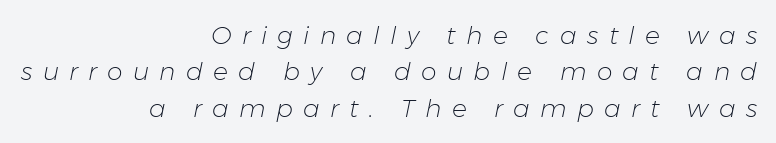
Letter spacing: wide. Italic: yes, the glyphs are oblique. The cut favours lightness, reaching ordinary text weight at its darkest. Unmarked baselines from the first word to the last.
